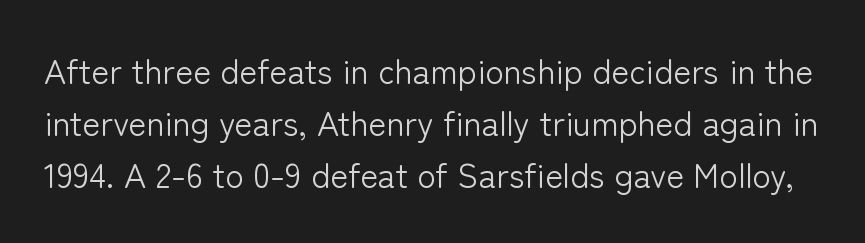
Q: Is the text bold? A: No.
Q: Is the text italic (slanted)? A: No, it is upright.
Q: Is the typeface a serif or a sans-serif typeface? A: Sans-serif.
Q: Is the text underlined? A: No.
Q: Is the spacing between letters normal or unusually wide? A: Normal.
Q: Is the spacing between lines tight, normal or loose? A: Normal.
Q: Width (condensed, normal, or wide)? A: Normal.
Q: Stroke contrast? A: Low.
Q: x-height? A: Medium.
Q: Monospaced? A: No.
